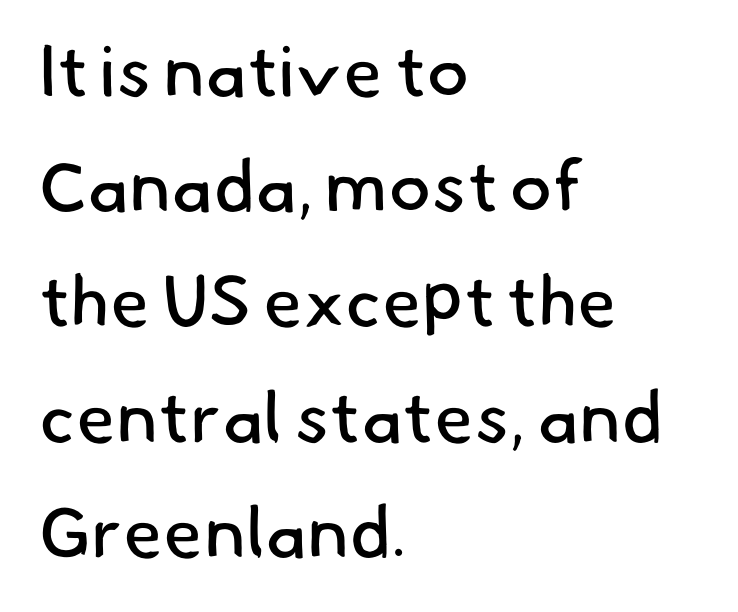
Q: Is the text bold? A: No.
Q: Is the typeface a serif or a sans-serif typeface? A: Sans-serif.
Q: Is the text underlined? A: No.
Q: How is the paragraph aligned? A: Left-aligned.
Q: Is the spacing between letters normal or unusually wide? A: Normal.
Q: Is the spacing between lines tight, normal or loose? A: Normal.
Q: Width (condensed, normal, or wide)? A: Normal.
Q: Stroke contrast? A: Low.
Q: x-height? A: Small.
Q: Monospaced? A: No.
